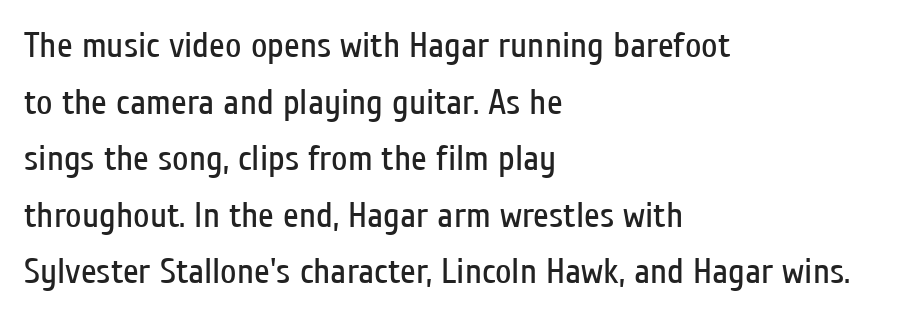
Varying glyph widths throughout — classic text-font behaviour. The passage shown stacks its lines at a standard gap. Reading down the block, your eye returns to a fixed left position each line. The letters carry no serifs — their stems end cleanly without finishing strokes. This sample uses plain, unmodified letter spacing. Weight: regular or lighter.
